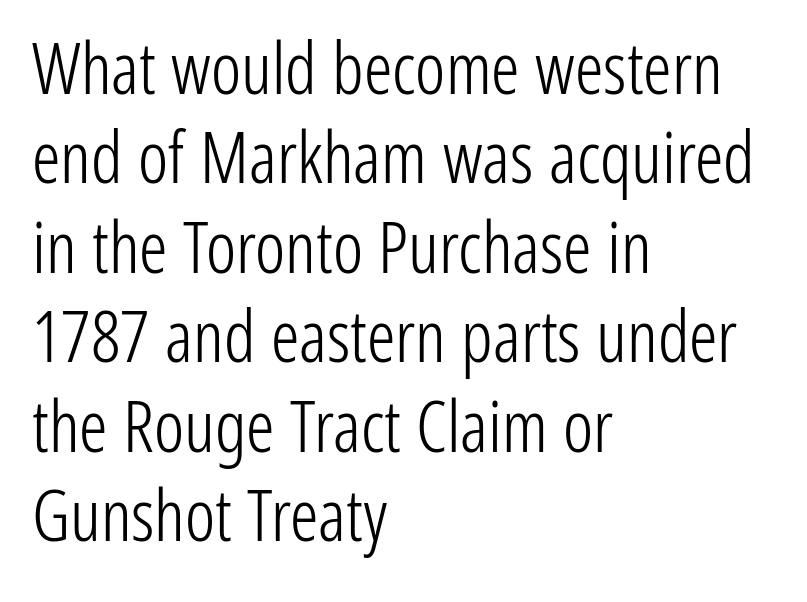
The image shows 71 px light, condensed sans-serif type, upright; set left-aligned, normal line spacing (1.26x), normal letter spacing, not underlined; low stroke contrast and a medium x-height.
